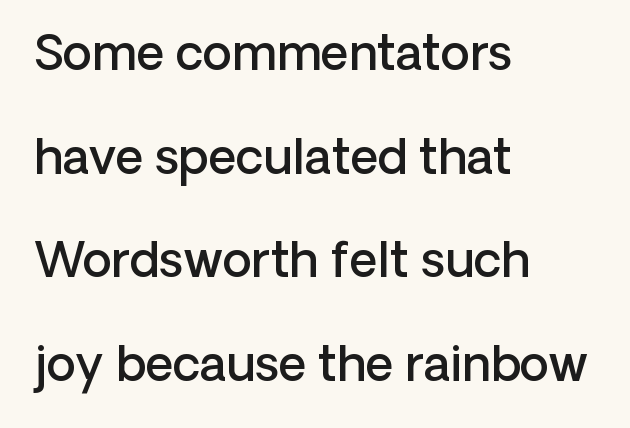
The image shows 48 px semibold sans-serif type, upright; set left-aligned, loose line spacing (2.16x), normal letter spacing, not underlined; low stroke contrast and a medium x-height.
